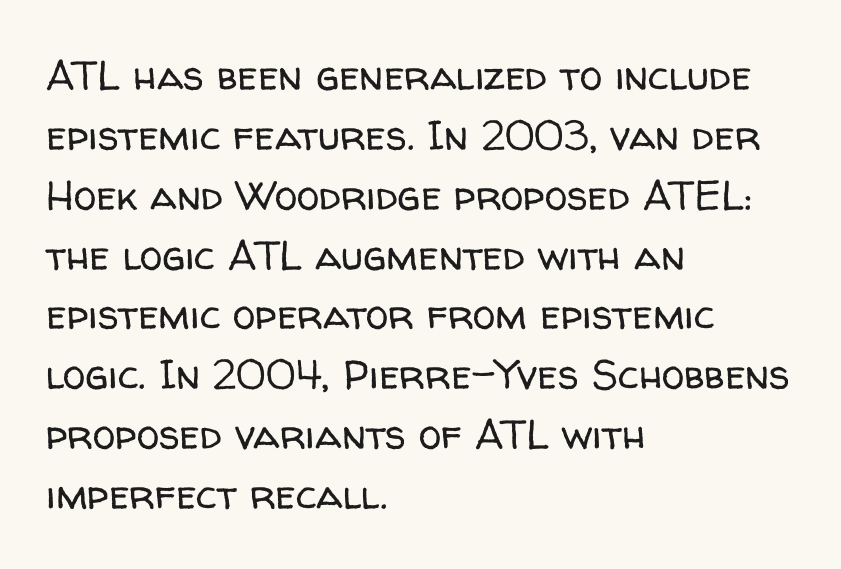
Q: Is the text bold? A: No.
Q: Is the text italic (slanted)? A: No, it is upright.
Q: Is the typeface a serif or a sans-serif typeface? A: Sans-serif.
Q: Is the text underlined? A: No.
Q: How is the paragraph aligned? A: Left-aligned.
Q: Is the spacing between letters normal or unusually wide? A: Normal.
Q: Is the spacing between lines tight, normal or loose? A: Normal.
Q: Width (condensed, normal, or wide)? A: Normal.
Q: Stroke contrast? A: Low.
Q: x-height? A: Medium.
Q: Monospaced? A: No.
